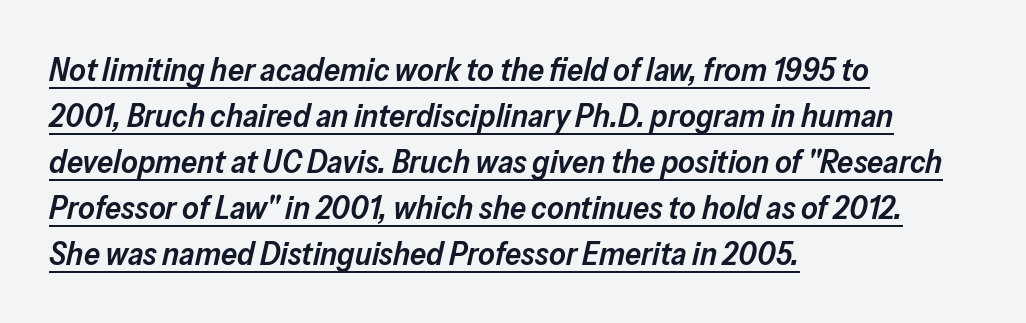
The passage shown leans; its letterforms are oblique. The passage shown stacks its lines at a standard gap. Leftover space on each line is placed entirely after the last word. Strokes here are thickened, but only to semibold level.
